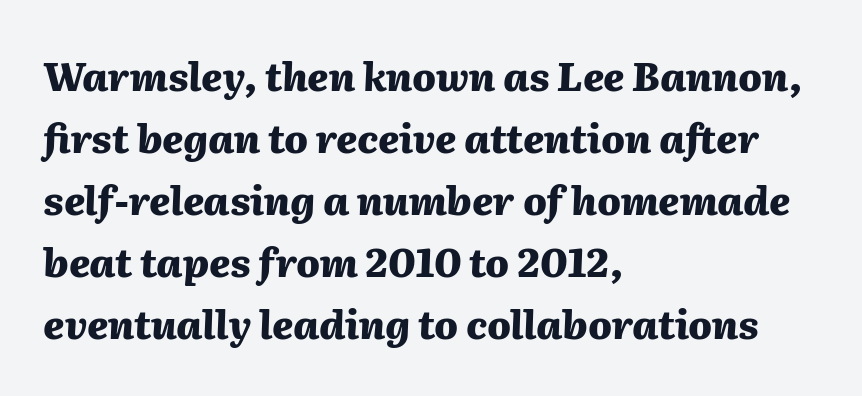
The image shows 39 px heavy type, italic (leaning right); set left-aligned, normal line spacing (1.59x), normal letter spacing, not underlined; medium stroke contrast and a medium x-height.
